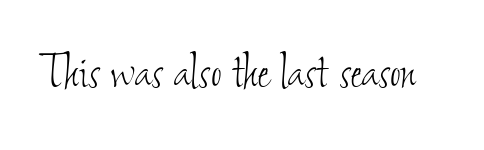
Nobody touched the tracking dial on this one. The cut favours lightness, reaching ordinary text weight at its darkest. The space directly below the letters is spotless. Think of a printed novel: that variable character pitch is what you see here.
